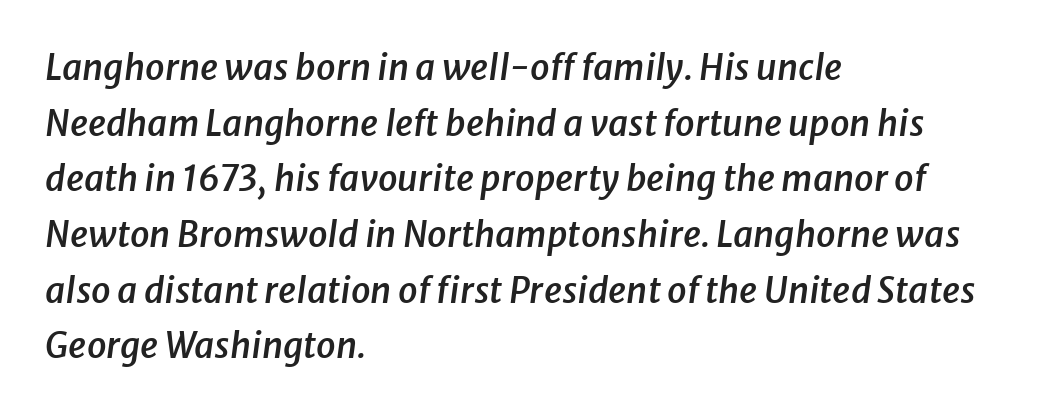
The image shows 35 px semibold type, italic (leaning right); set left-aligned, normal line spacing (1.59x), normal letter spacing, not underlined; low stroke contrast and a medium x-height.
